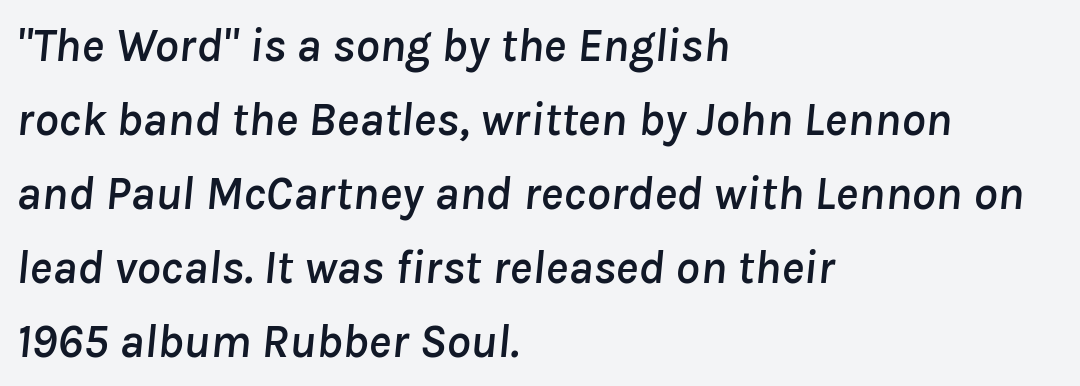
The specimen reads as italic at a glance. Anything drawn beneath the words? Only blank space. Vertical spacing — default. This sample has the flowing, uneven cadence of proportional lettering. These lines are set flush left with a ragged right edge.
